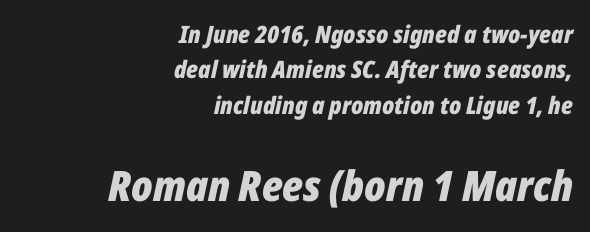
Reading down the column, the eye jumps a familiar distance to each next line. The following chunk of copy outweighs the initial chunk in type size. As a designer I'd log this as weight 700, bold. Has an underline been added? It has not. Inter-character spacing is left at the font's built-in metrics.
